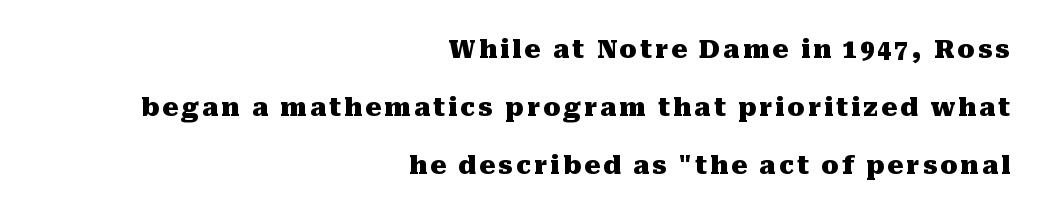
{"italic": "no", "bold": "yes", "underline": "no", "align": "right", "line_spacing": "loose", "line_spacing_ratio": 2.32, "glyph_px": 25}
